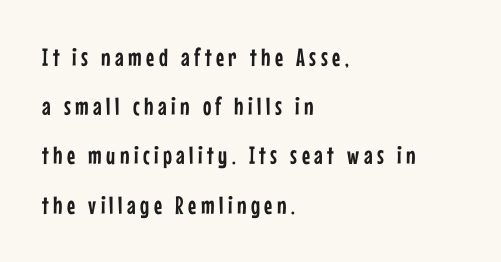
Visually the block forms a straight wall on the left and a jagged coastline on the right. A great deal of white space separates one row of letters from the next. Unlike italic type, these characters show no tilt at all. A clean baseline with only descenders dipping below it.
